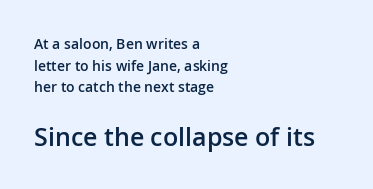
{"italic": "no", "bold": "semi", "underline": "no", "align": "left", "line_spacing": "normal", "line_spacing_ratio": 1.55, "letter_spacing": "normal", "letter_spacing_em": 0.0, "larger_block": "second", "size_ratio": 1.79, "glyph_px": 25}
